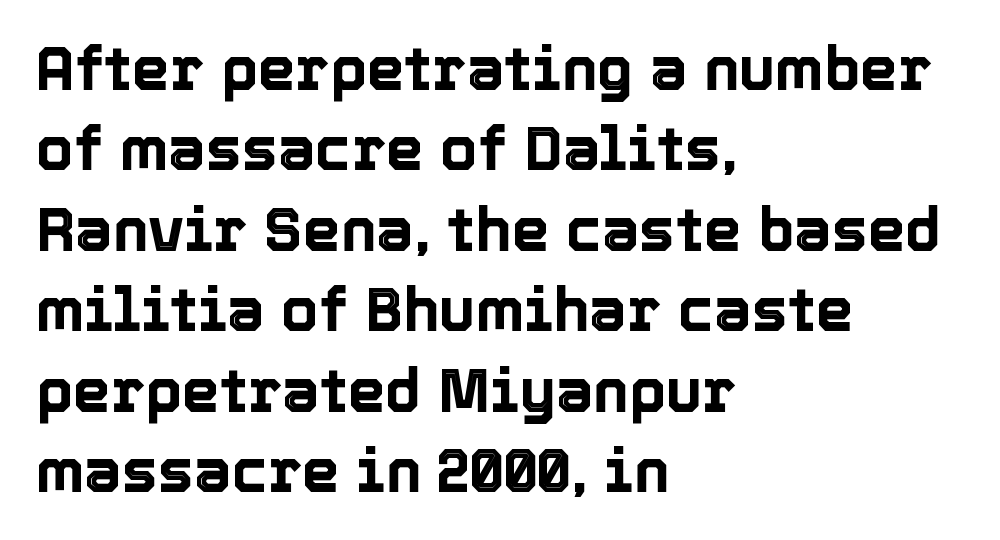
The paragraph has a hard left edge and a soft right edge. Each new line begins a customary step beneath the previous one. A clean baseline with only descenders dipping below it. Character widths vary here, with narrow letters taking less room than wide ones. Default kerning and tracking; the words read as compact shapes.
